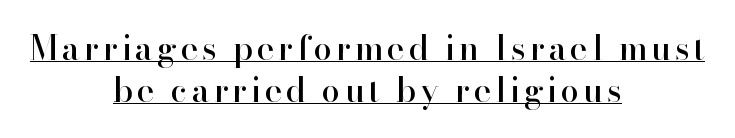
The image shows 33 px serif type, upright; set centered, normal line spacing (1.27x), underlined; high stroke contrast and a small x-height.
